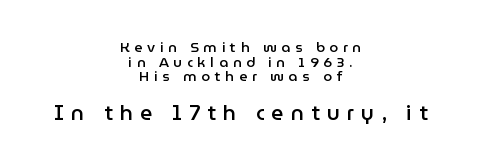
Q: Is the text bold? A: Semi-bold.
Q: Is the text italic (slanted)? A: No, it is upright.
Q: Is the text underlined? A: No.
Q: How is the paragraph aligned? A: Centered.
Q: Is the spacing between letters normal or unusually wide? A: Unusually wide.
Q: Is the spacing between lines tight, normal or loose? A: Tight.
Q: Which block of text is set in a larger size, the first (top) or the second (bottom)? A: The second (bottom) one.
